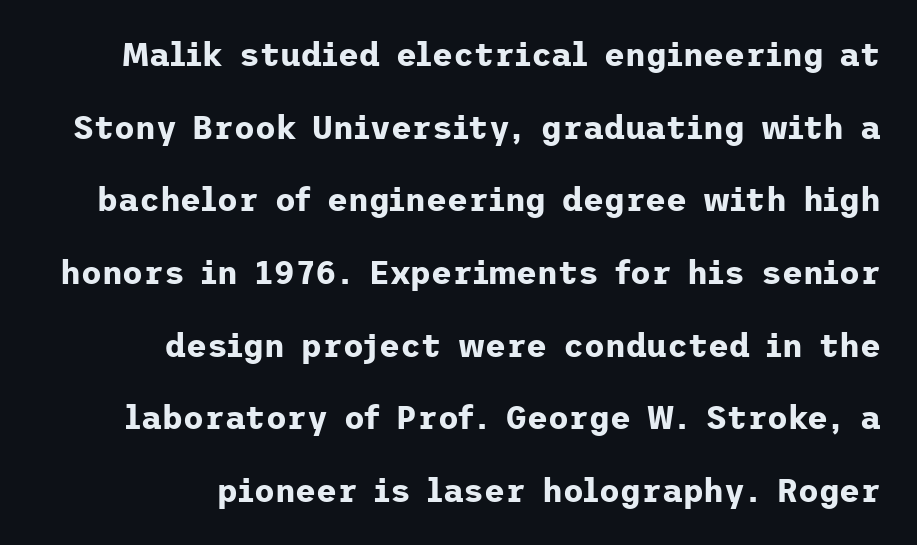
Rows of type keep a wide berth in the vertical direction. This sample uses a sans-serif face. When letters stand straight like this, we call the style roman or upright. All the whitespace from short lines collects on the left. Weight check: bold — yes, fully.
